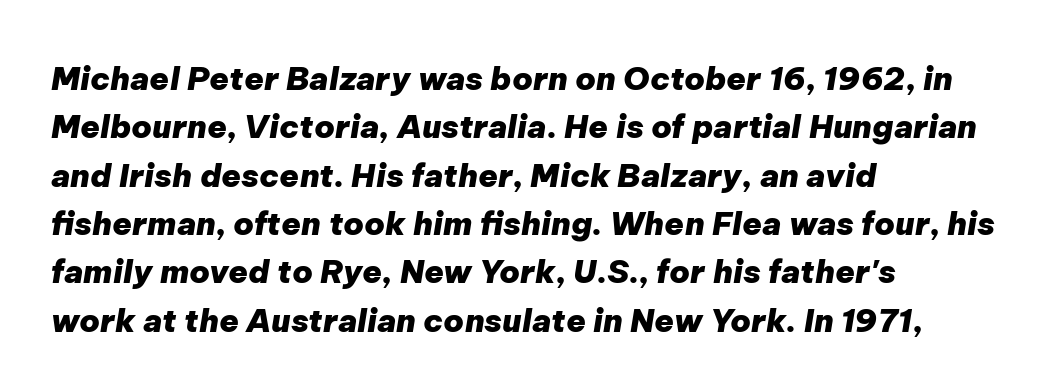
Q: Is the text bold? A: Yes.
Q: Is the text italic (slanted)? A: Yes, it leans right by about 9 degrees.
Q: Is the text underlined? A: No.
Q: How is the paragraph aligned? A: Left-aligned.
Q: Is the spacing between letters normal or unusually wide? A: Normal.
Q: Is the spacing between lines tight, normal or loose? A: Normal.
Q: Width (condensed, normal, or wide)? A: Normal.
Q: Stroke contrast? A: Low.
Q: x-height? A: Medium.
Q: Monospaced? A: No.
